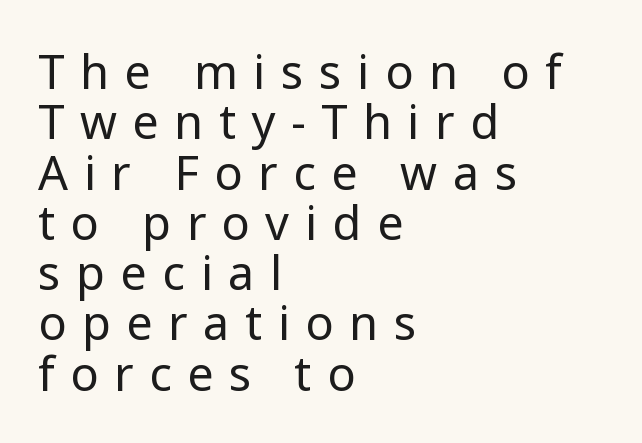
{"serif": "no", "italic": "no", "bold": "no", "weight": "regular", "width": "normal", "stroke_contrast": "low", "x_height": "medium", "monospaced": "no", "underline": "no", "align": "left", "line_spacing": "tight", "line_spacing_ratio": 1.07, "letter_spacing": "wide", "letter_spacing_em": 0.33, "glyph_px": 47}
